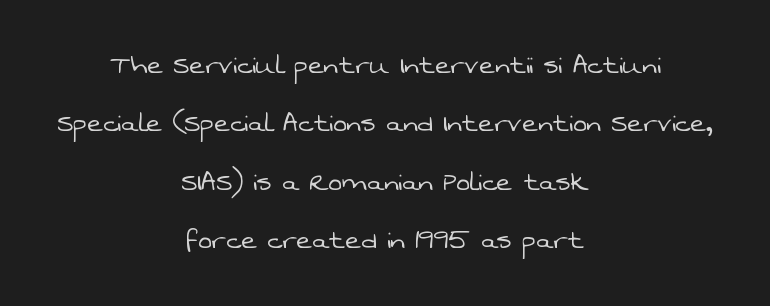
Does the copy run flush right? No — it is centered line by line. This rendering features lettering with no underline. A light-to-regular cut is what we see here. Spacing verdict: proportional, widths tailored to each character. Are there feet on the stems? There aren't — it's a sans.
